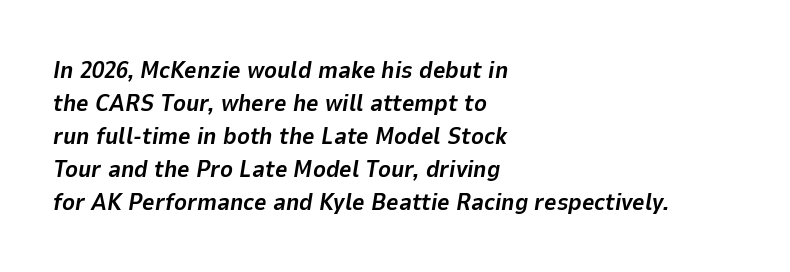
{"italic": "yes", "lean": "right", "slant_degrees": 9, "bold": "yes", "underline": "no", "align": "left", "line_spacing": "normal", "line_spacing_ratio": 1.37, "letter_spacing": "normal", "letter_spacing_em": 0.0, "glyph_px": 24}
